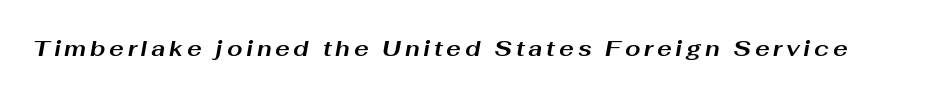
This rendering features lettering with no underline. An italicized treatment has been applied to the whole sample. The typesetting leans heavy: a genuine bold.
